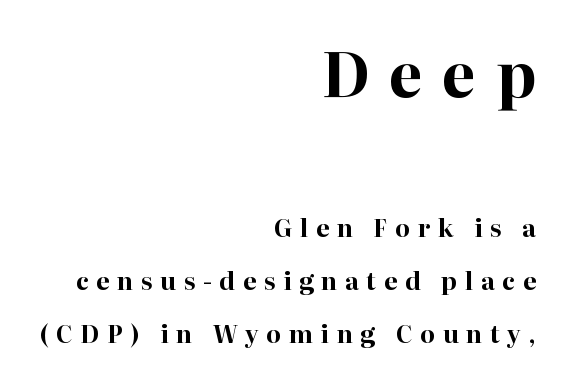
{"serif": "yes", "italic": "no", "bold": "yes", "weight": "bold", "width": "normal", "stroke_contrast": "high", "x_height": "medium", "monospaced": "no", "underline": "no", "align": "right", "line_spacing": "loose", "line_spacing_ratio": 2.2, "letter_spacing": "wide", "letter_spacing_em": 0.32, "larger_block": "first", "size_ratio": 2.54, "glyph_px": 61}
